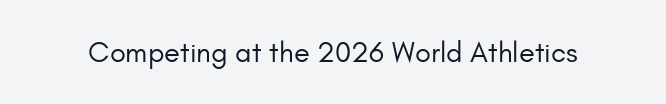
The image shows 29 px regular-weight sans-serif type, upright; set normal letter spacing, not underlined; low stroke contrast and a small x-height.
